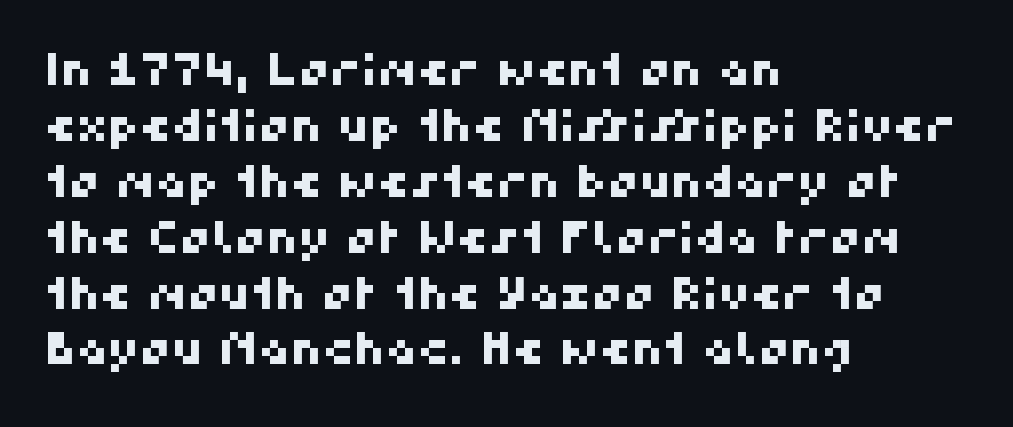
Q: Is the typeface a serif or a sans-serif typeface? A: Sans-serif.
Q: Is the text underlined? A: No.
Q: How is the paragraph aligned? A: Left-aligned.
Q: Is the spacing between letters normal or unusually wide? A: Normal.
Q: Is the spacing between lines tight, normal or loose? A: Normal.
Q: Width (condensed, normal, or wide)? A: Normal.
Q: Stroke contrast? A: High.
Q: x-height? A: Medium.
Q: Monospaced? A: No.
